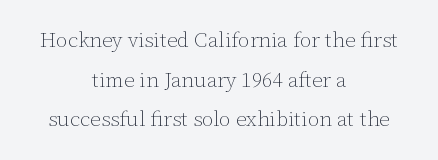
The image shows 21 px text type, upright; set centered, line spacing 1.89x, normal letter spacing, not underlined.
